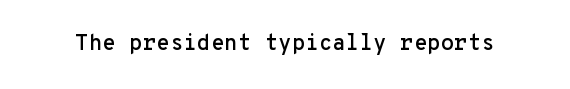
Q: Is the text italic (slanted)? A: No, it is upright.
Q: Is the text underlined? A: No.
Q: Is the spacing between letters normal or unusually wide? A: Normal.
